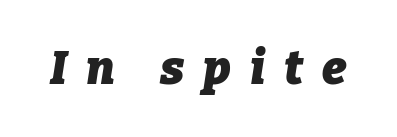
{"italic": "yes", "lean": "right", "slant_degrees": 9, "bold": "yes", "weight": "heavy", "width": "normal", "stroke_contrast": "low", "x_height": "medium", "monospaced": "no", "underline": "no", "letter_spacing": "wide", "letter_spacing_em": 0.41, "glyph_px": 46}
